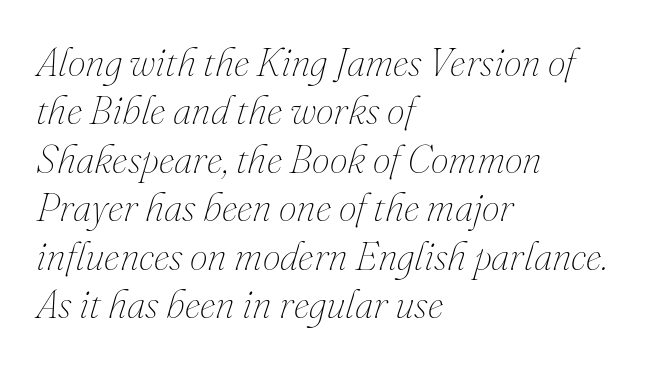
Q: Is the text bold? A: No.
Q: Is the text italic (slanted)? A: Yes, it leans right by about 16 degrees.
Q: Is the text underlined? A: No.
Q: How is the paragraph aligned? A: Left-aligned.
Q: Is the spacing between letters normal or unusually wide? A: Normal.
Q: Width (condensed, normal, or wide)? A: Normal.
Q: Stroke contrast? A: Medium.
Q: x-height? A: Small.
Q: Monospaced? A: No.
